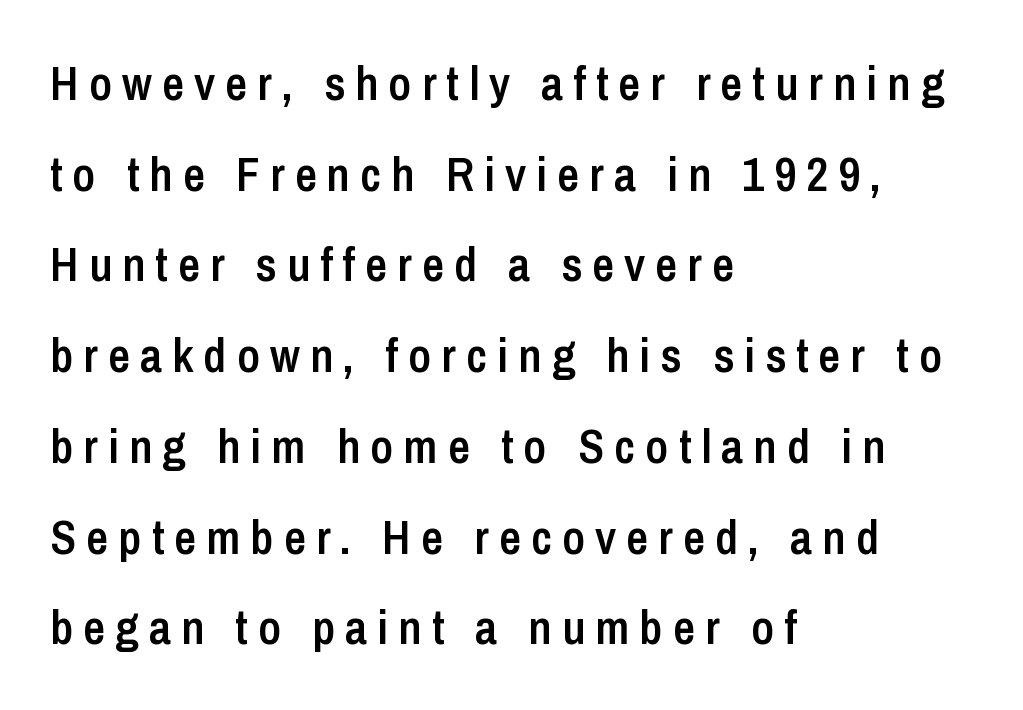
Q: Is the text bold? A: Semi-bold.
Q: Is the text italic (slanted)? A: No, it is upright.
Q: Is the typeface a serif or a sans-serif typeface? A: Sans-serif.
Q: Is the text underlined? A: No.
Q: How is the paragraph aligned? A: Left-aligned.
Q: Is the spacing between letters normal or unusually wide? A: Unusually wide.
Q: Width (condensed, normal, or wide)? A: Condensed.
Q: Stroke contrast? A: Low.
Q: x-height? A: Medium.
Q: Monospaced? A: No.
